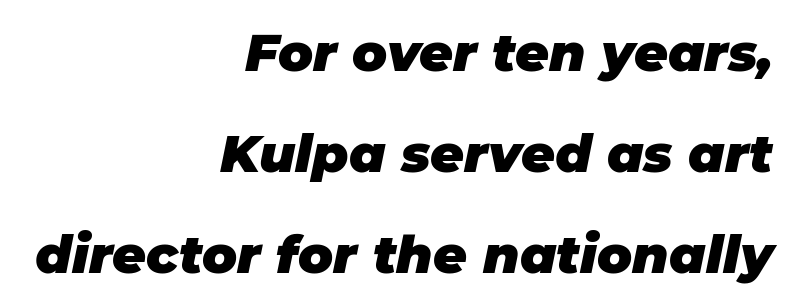
Q: Is the text bold? A: Yes.
Q: Is the text italic (slanted)? A: Yes, it leans right by about 11 degrees.
Q: Is the text underlined? A: No.
Q: How is the paragraph aligned? A: Right-aligned.
Q: Is the spacing between letters normal or unusually wide? A: Normal.
Q: Is the spacing between lines tight, normal or loose? A: Loose.
Q: Width (condensed, normal, or wide)? A: Normal.
Q: Stroke contrast? A: Low.
Q: x-height? A: Large.
Q: Monospaced? A: No.
